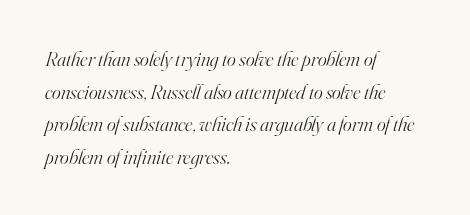
Q: Is the text bold? A: No.
Q: Is the text italic (slanted)? A: Yes, it leans right by about 16 degrees.
Q: Is the text underlined? A: No.
Q: How is the paragraph aligned? A: Left-aligned.
Q: Is the spacing between letters normal or unusually wide? A: Normal.
Q: Is the spacing between lines tight, normal or loose? A: Normal.
